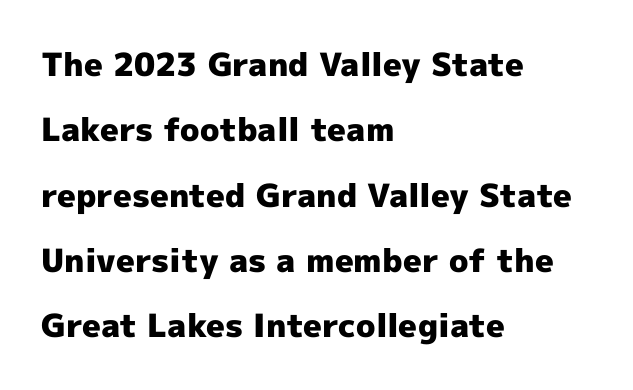
Q: Is the text bold? A: Yes.
Q: Is the text italic (slanted)? A: No, it is upright.
Q: Is the typeface a serif or a sans-serif typeface? A: Sans-serif.
Q: Is the text underlined? A: No.
Q: How is the paragraph aligned? A: Left-aligned.
Q: Is the spacing between letters normal or unusually wide? A: Normal.
Q: Is the spacing between lines tight, normal or loose? A: Loose.
Q: Width (condensed, normal, or wide)? A: Normal.
Q: x-height? A: Medium.
Q: Monospaced? A: No.
